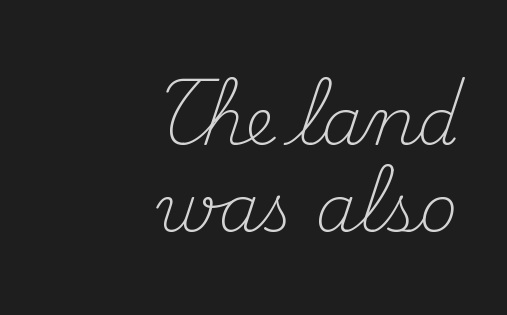
Q: Is the text bold? A: No.
Q: Is the text italic (slanted)? A: Yes.
Q: Is the typeface a serif or a sans-serif typeface? A: Serif.
Q: Is the text underlined? A: No.
Q: How is the paragraph aligned? A: Right-aligned.
Q: Is the spacing between letters normal or unusually wide? A: Normal.
Q: Is the spacing between lines tight, normal or loose? A: Normal.
Q: Width (condensed, normal, or wide)? A: Normal.
Q: Stroke contrast? A: Medium.
Q: x-height? A: Small.
Q: Monospaced? A: No.
